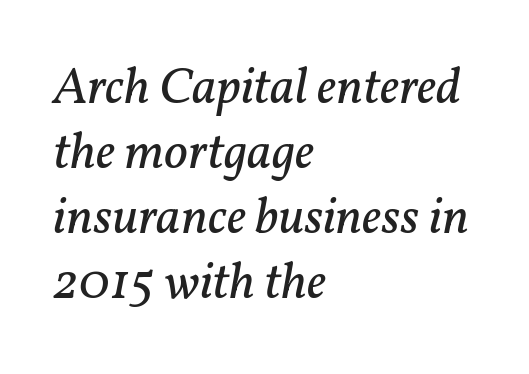
Nobody touched the tracking dial on this one. Note: serifs present on the glyphs. The letters advance in unequal steps, a hallmark of proportional type. Italic? Definitely — the glyphs are oblique.
